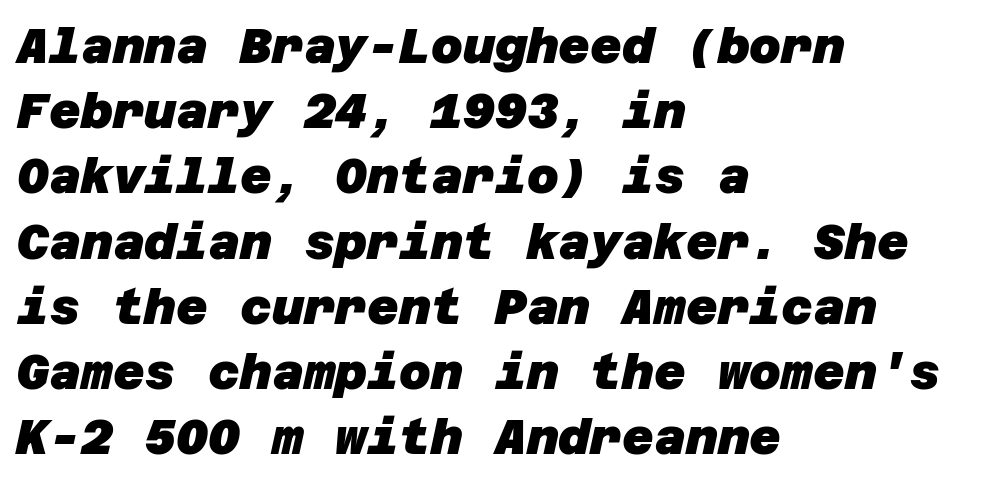
Letter spacing: default. Typeset ragged right — the left edge is the straight one. Lines of text with bare space underneath. Thick stems and heavy bowls — unmistakably bold. Serifs: no, the terminals of the letterforms are clean.
